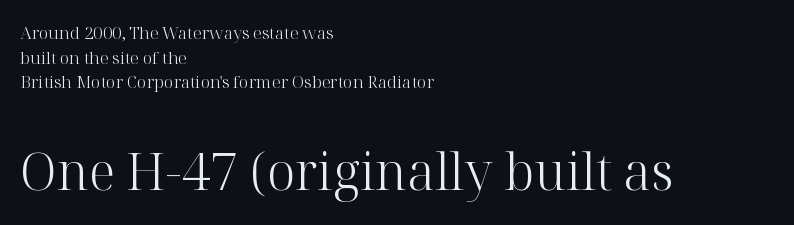
Q: Is the text bold? A: No.
Q: Is the text italic (slanted)? A: No, it is upright.
Q: Is the typeface a serif or a sans-serif typeface? A: Serif.
Q: Is the text underlined? A: No.
Q: How is the paragraph aligned? A: Left-aligned.
Q: Is the spacing between letters normal or unusually wide? A: Normal.
Q: Is the spacing between lines tight, normal or loose? A: Normal.
Q: Which block of text is set in a larger size, the first (top) or the second (bottom)? A: The second (bottom) one.
Q: Width (condensed, normal, or wide)? A: Normal.
Q: Stroke contrast? A: High.
Q: x-height? A: Medium.
Q: Monospaced? A: No.
